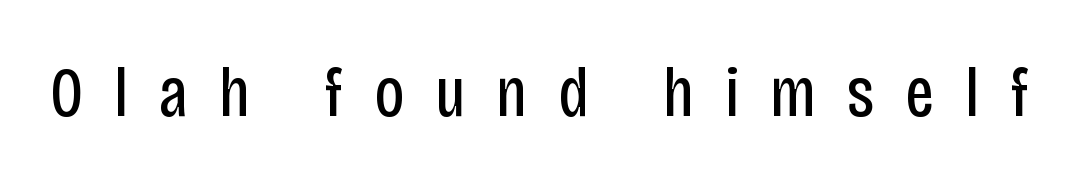
Q: Is the text bold? A: No.
Q: Is the text italic (slanted)? A: No, it is upright.
Q: Is the typeface a serif or a sans-serif typeface? A: Sans-serif.
Q: Is the text underlined? A: No.
Q: Is the spacing between letters normal or unusually wide? A: Unusually wide.
Q: Width (condensed, normal, or wide)? A: Condensed.
Q: Stroke contrast? A: Low.
Q: x-height? A: Large.
Q: Monospaced? A: No.
